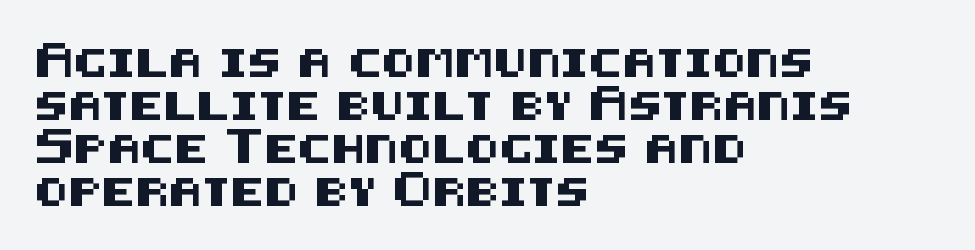
Q: Is the text italic (slanted)? A: No, it is upright.
Q: Is the typeface a serif or a sans-serif typeface? A: Sans-serif.
Q: Is the text underlined? A: No.
Q: How is the paragraph aligned? A: Left-aligned.
Q: Is the spacing between letters normal or unusually wide? A: Normal.
Q: Is the spacing between lines tight, normal or loose? A: Normal.
Q: Width (condensed, normal, or wide)? A: Normal.
Q: Stroke contrast? A: Medium.
Q: x-height? A: Large.
